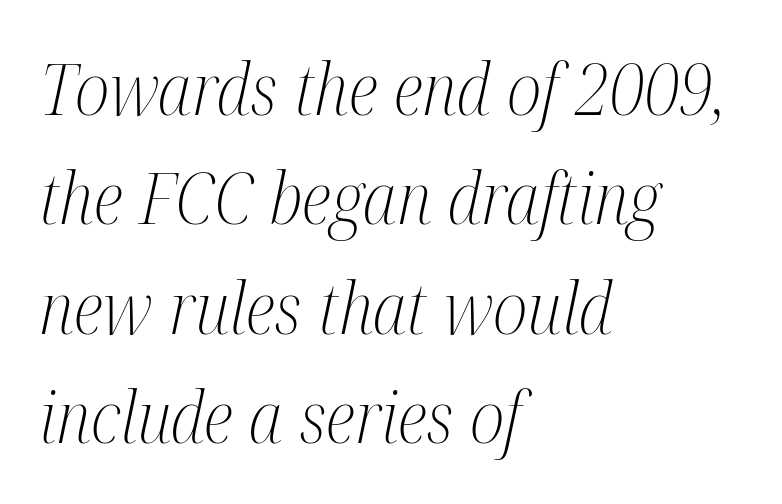
Q: Is the text bold? A: No.
Q: Is the text italic (slanted)? A: Yes, it leans right by about 12 degrees.
Q: Is the typeface a serif or a sans-serif typeface? A: Serif.
Q: Is the text underlined? A: No.
Q: How is the paragraph aligned? A: Left-aligned.
Q: Is the spacing between letters normal or unusually wide? A: Normal.
Q: Is the spacing between lines tight, normal or loose? A: Normal.
Q: Width (condensed, normal, or wide)? A: Condensed.
Q: Stroke contrast? A: Medium.
Q: x-height? A: Medium.
Q: Monospaced? A: No.
